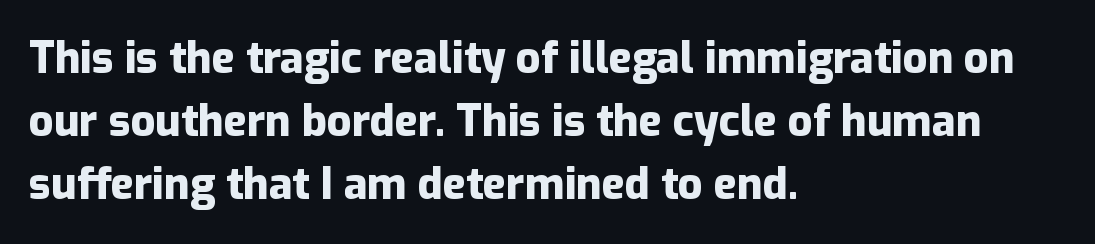
Note the varied advance widths — an 'i' is clearly narrower than an 'm'. Nope, not italic — everything's standing straight. The typeface chosen for these lines omits serifs. This sample uses plain, unmodified letter spacing.
